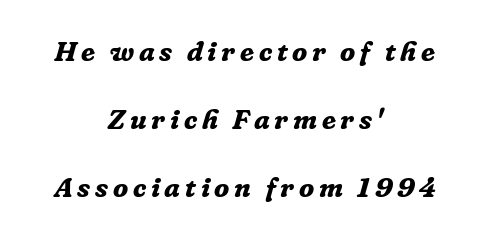
The image shows 28 px bold serif type, italic (leaning right); set centered, loose line spacing (2.42x), not underlined; low stroke contrast and a medium x-height.
